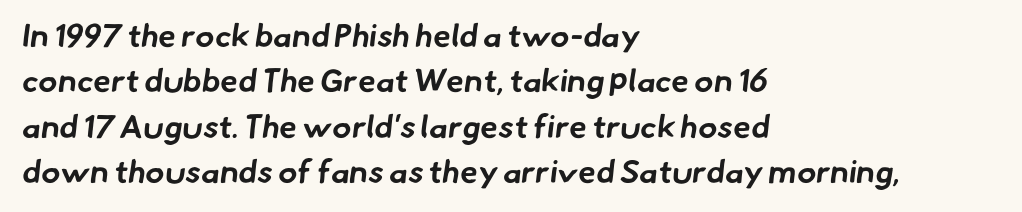
Letter spacing: default. Rows of type keep a routine distance in the vertical direction. These lines are composed in type without serifs. The specimen omits any rule beneath the text block's lines.
